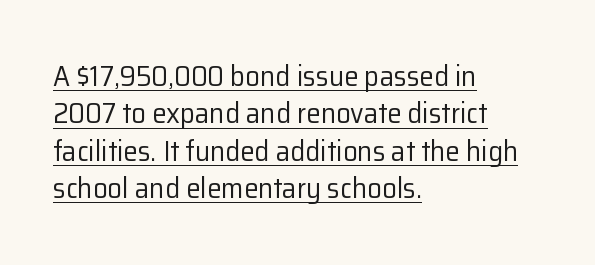
Ink coverage per letter is moderate at most. A typesetter would call this zero additional tracking. Check where the strokes stop: nothing finishes them off — pure sans. A student would call this left alignment; a typographer would say flush left, rag right. A roman cut, with each character standing at attention.
